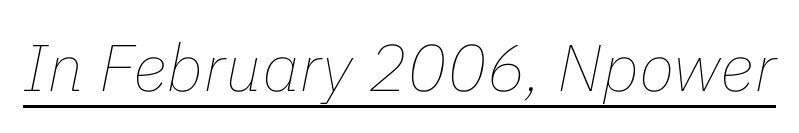
Q: Is the text bold? A: No.
Q: Is the text italic (slanted)? A: Yes, it leans right by about 11 degrees.
Q: Is the text underlined? A: Yes.
Q: Is the spacing between letters normal or unusually wide? A: Normal.
Q: Width (condensed, normal, or wide)? A: Normal.
Q: Stroke contrast? A: Low.
Q: x-height? A: Medium.
Q: Monospaced? A: No.
